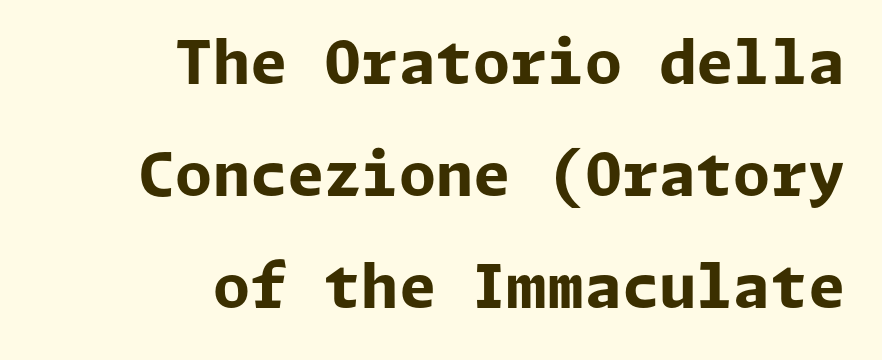
Q: Is the text bold? A: Yes.
Q: Is the text italic (slanted)? A: No, it is upright.
Q: Is the typeface a serif or a sans-serif typeface? A: Sans-serif.
Q: Is the text underlined? A: No.
Q: How is the paragraph aligned? A: Right-aligned.
Q: Is the spacing between letters normal or unusually wide? A: Normal.
Q: Width (condensed, normal, or wide)? A: Normal.
Q: Stroke contrast? A: Low.
Q: x-height? A: Medium.
